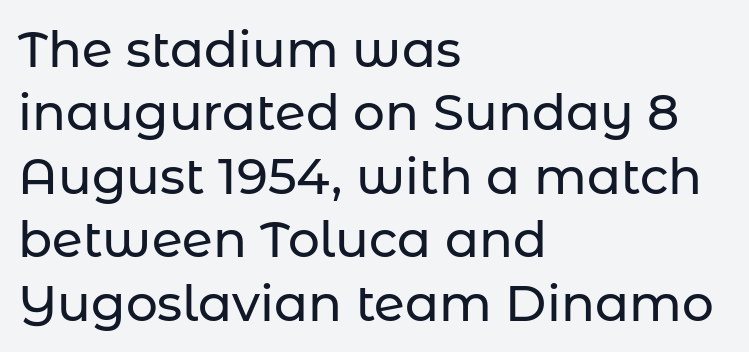
You can tell from the bare stems that sans-serif type was used. Tracking value appears to be zero — textbook default spacing. Think of a printed novel: that variable character pitch is what you see here. Just letters on the line, the space beneath them empty.
